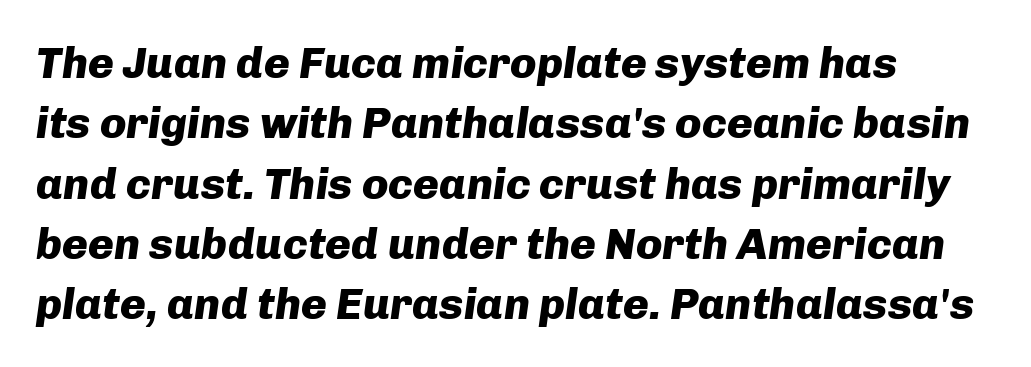
{"italic": "yes", "lean": "right", "slant_degrees": 8, "bold": "yes", "weight": "heavy", "width": "normal", "stroke_contrast": "low", "x_height": "medium", "monospaced": "no", "underline": "no", "align": "left", "line_spacing": "normal", "line_spacing_ratio": 1.37, "letter_spacing": "normal", "letter_spacing_em": 0.0, "glyph_px": 44}
